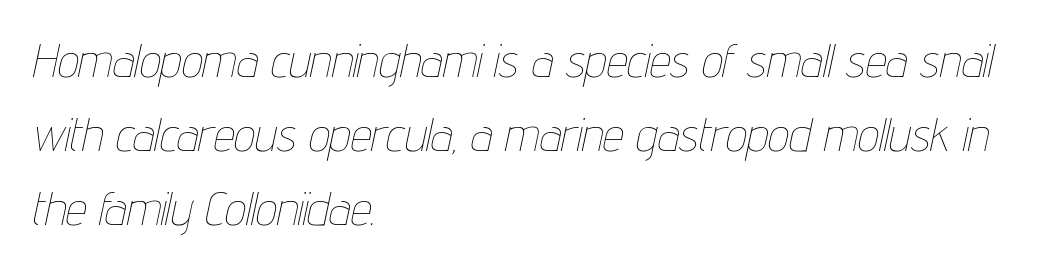
{"italic": "yes", "lean": "right", "slant_degrees": 12, "bold": "no", "weight": "thin", "width": "condensed", "stroke_contrast": "low", "x_height": "medium", "monospaced": "no", "underline": "no", "align": "left", "line_spacing": "normal", "line_spacing_ratio": 1.57, "letter_spacing": "normal", "letter_spacing_em": 0.0, "glyph_px": 47}
